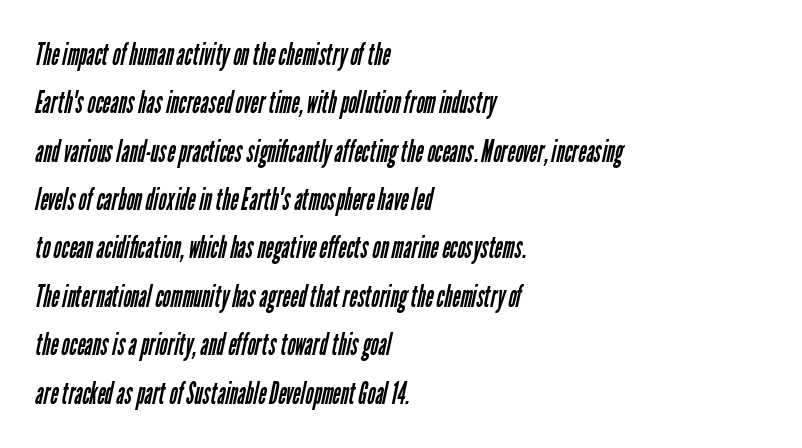
{"serif": "no", "bold": "no", "weight": "regular", "width": "condensed", "stroke_contrast": "low", "x_height": "medium", "monospaced": "no", "underline": "no", "align": "left", "line_spacing": "normal", "line_spacing_ratio": 1.56, "letter_spacing": "normal", "letter_spacing_em": 0.0, "glyph_px": 31}
